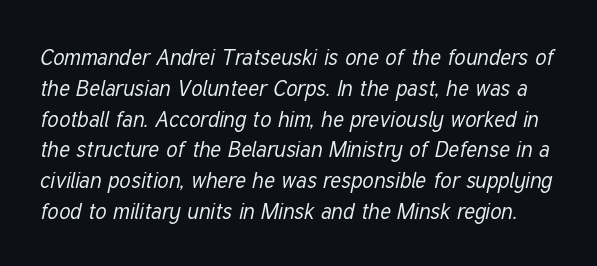
The image shows 22 px text type, italic (leaning right); set normal line spacing (1.4x), normal letter spacing, not underlined.
